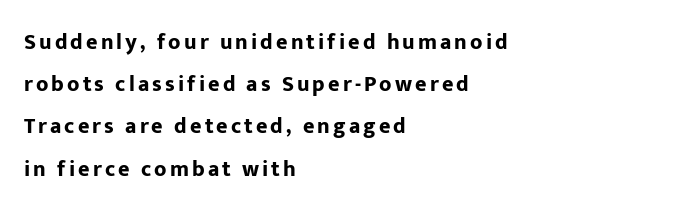
{"italic": "no", "bold": "yes", "underline": "no", "align": "left", "line_spacing": "loose", "line_spacing_ratio": 1.92, "glyph_px": 22}
